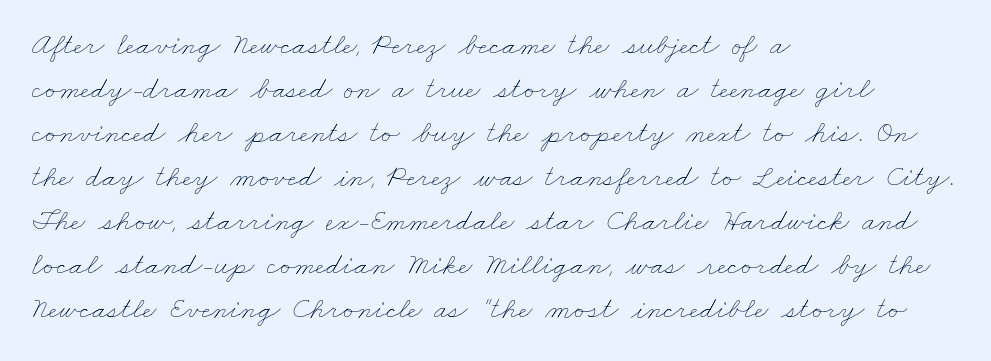
Nothing heavy about these letters — not bold at all. Caption: multi-line text, flush left, ragged right. These lines sit exactly where default settings would place them. Words appear dense and cohesive because spacing is normal.
